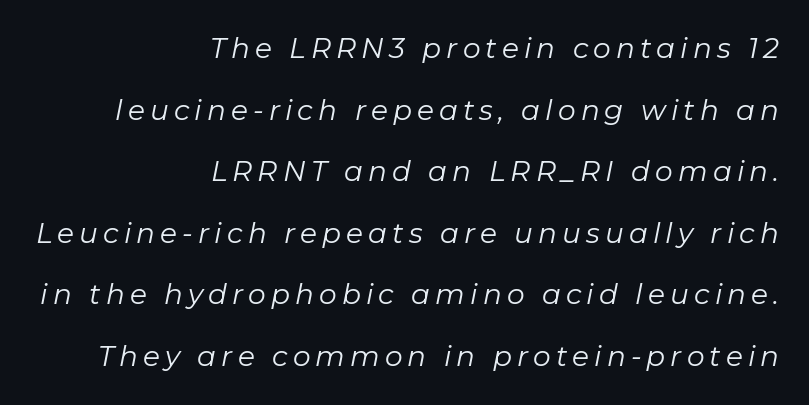
Q: Is the text bold? A: No.
Q: Is the text italic (slanted)? A: Yes, it leans right by about 11 degrees.
Q: Is the text underlined? A: No.
Q: How is the paragraph aligned? A: Right-aligned.
Q: Is the spacing between lines tight, normal or loose? A: Loose.
Q: Width (condensed, normal, or wide)? A: Normal.
Q: Stroke contrast? A: Low.
Q: x-height? A: Medium.
Q: Monospaced? A: No.
